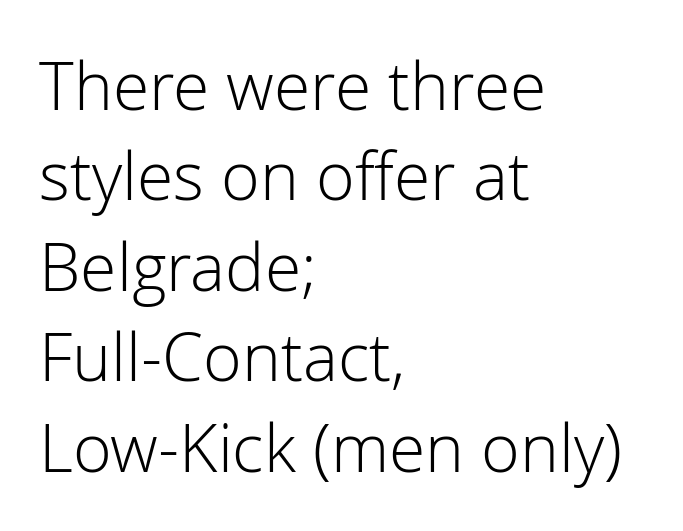
The image shows 66 px light sans-serif type, upright; set left-aligned, normal line spacing (1.37x), normal letter spacing, not underlined; low stroke contrast and a medium x-height.
